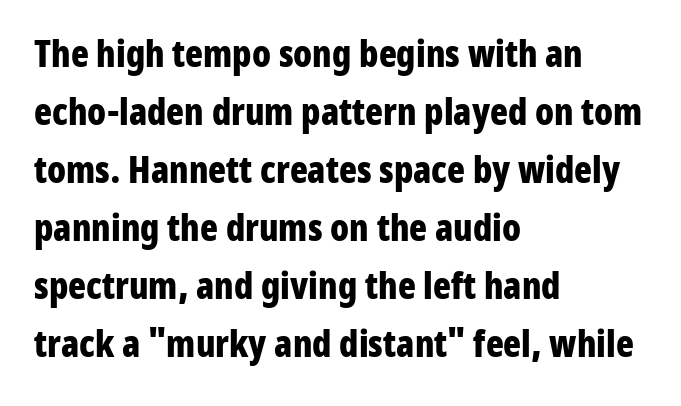
The image shows 37 px bold, condensed sans-serif type, upright; set left-aligned, normal line spacing (1.57x), normal letter spacing, not underlined; low stroke contrast and a medium x-height.
